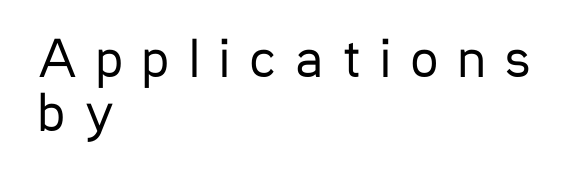
The image shows 56 px regular-weight, condensed sans-serif type, upright; set left-aligned, tight line spacing (0.96x), unusually wide letter spacing (+0.34 em), not underlined; low stroke contrast and a medium x-height.
